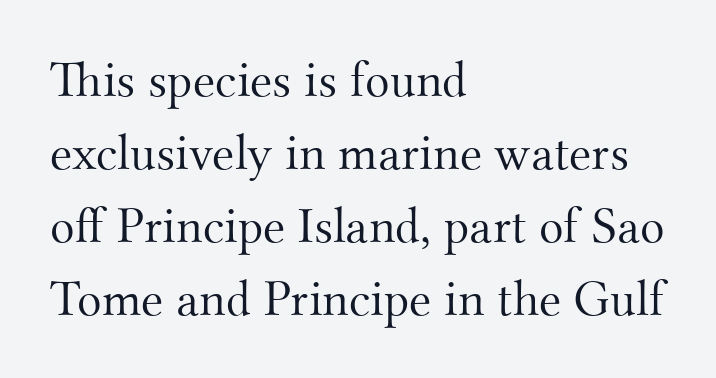
{"serif": "yes", "italic": "no", "bold": "no", "weight": "light", "width": "normal", "stroke_contrast": "medium", "x_height": "small", "monospaced": "no", "underline": "no", "align": "left", "line_spacing": "normal", "line_spacing_ratio": 1.43, "letter_spacing": "normal", "letter_spacing_em": 0.0, "glyph_px": 51}
